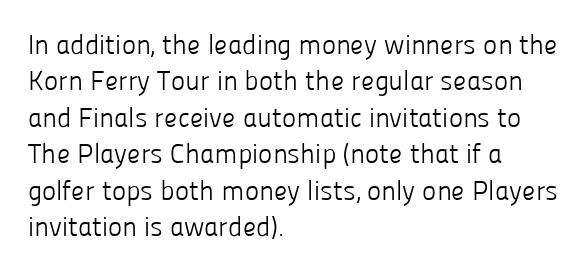
The image shows 27 px text type, upright; set left-aligned, normal line spacing (1.35x), normal letter spacing, not underlined.
